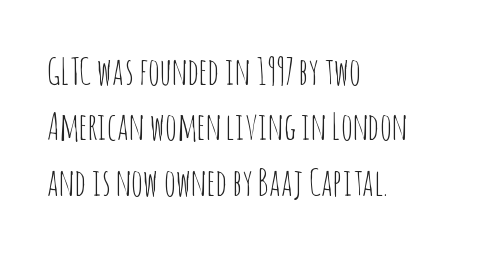
{"serif": "no", "italic": "no", "bold": "no", "weight": "thin", "width": "condensed", "stroke_contrast": "low", "x_height": "large", "monospaced": "no", "underline": "no", "align": "left", "line_spacing": "normal", "line_spacing_ratio": 1.5, "letter_spacing": "normal", "letter_spacing_em": 0.0, "glyph_px": 37}
